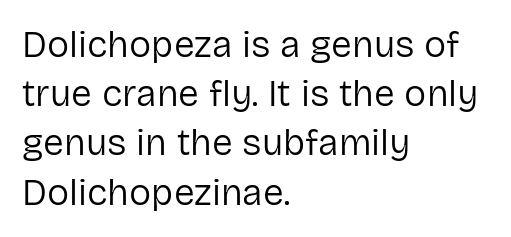
Designer's note — italics off, roman on. Is the type heavy? It reads as light-to-regular instead. Here the designer chose a conventional face with non-uniform glyph widths. Beneath every word, the page is bare.
